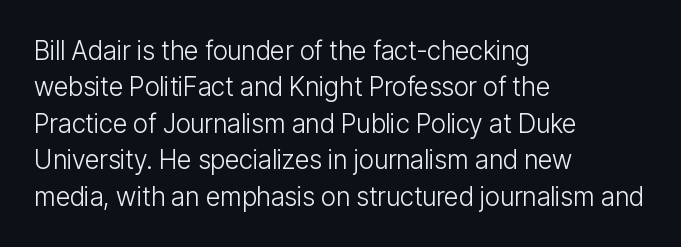
The image shows 26 px text type, upright; set left-aligned, normal line spacing (1.4x), normal letter spacing, not underlined.
